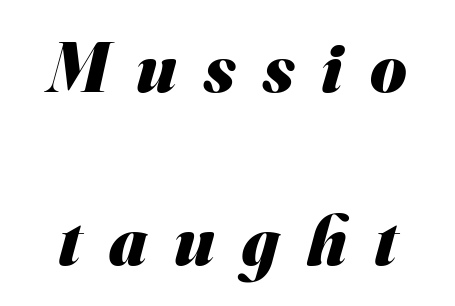
Here the designer chose a conventional face with non-uniform glyph widths. This is heavy type, rendered in bold. There is plenty of visible air inserted between adjacent glyphs. Typographically, this falls in the sans-serif category. The zone under the glyphs is completely vacant.
